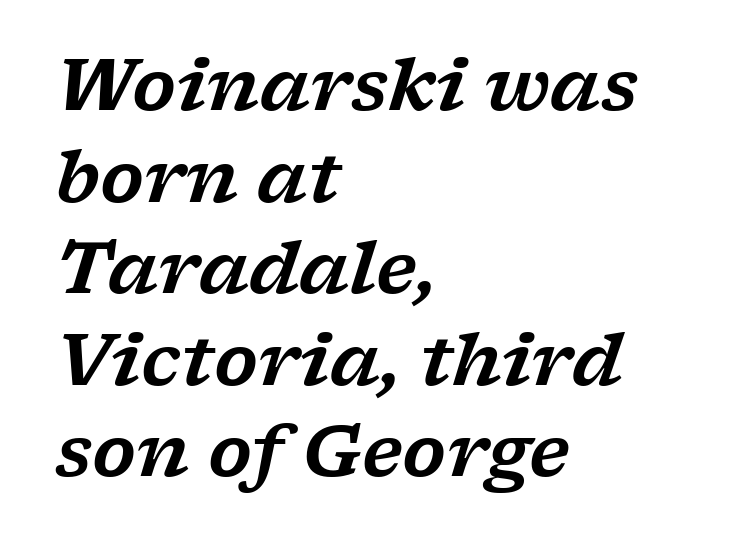
{"serif": "yes", "italic": "yes", "lean": "right", "slant_degrees": 17, "width": "wide", "stroke_contrast": "low", "x_height": "medium", "monospaced": "no", "underline": "no", "align": "left", "line_spacing": "normal", "line_spacing_ratio": 1.29, "letter_spacing": "normal", "letter_spacing_em": 0.0, "glyph_px": 71}
